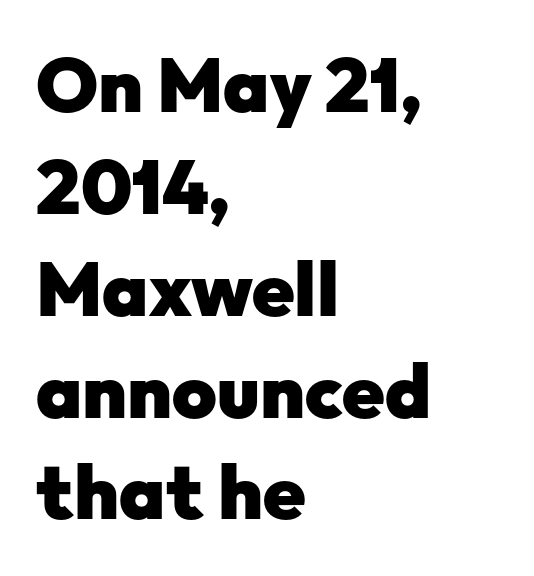
Normally led — the rows are evenly, conventionally spaced. Varying glyph widths throughout — classic text-font behaviour. Heavy-handed strokes throughout: this text is bold. These lines stack with their left ends in a neat column. Underlining? Definitely not there.
